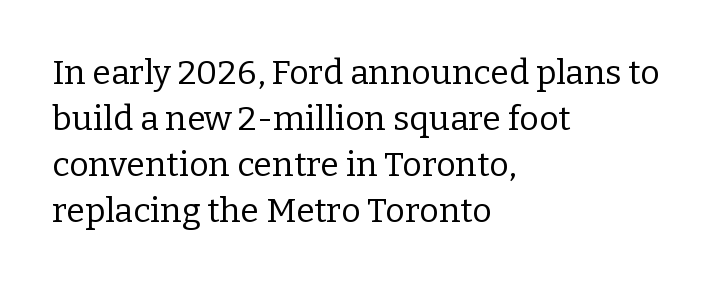
Vertical strokes here are truly vertical. This block has exactly the height ordinary leading produces. Does the type have serifs? Yes, each stem ends in a small foot. Varying glyph widths throughout — classic text-font behaviour. These lines are set flush left with a ragged right edge.
